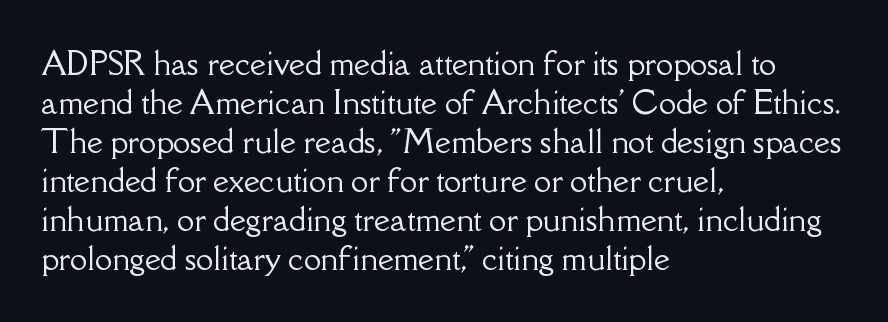
{"serif": "yes", "italic": "no", "width": "normal", "stroke_contrast": "low", "x_height": "small", "monospaced": "no", "underline": "no", "align": "left", "line_spacing": "normal", "line_spacing_ratio": 1.26, "letter_spacing": "normal", "letter_spacing_em": 0.0, "glyph_px": 31}
